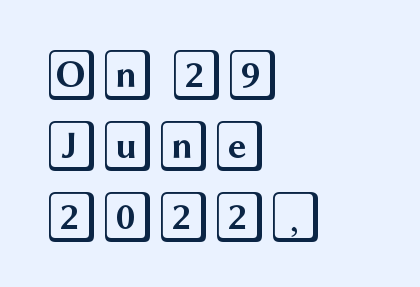
The image shows 51 px wide type, upright; set left-aligned, normal line spacing (1.39x), normal letter spacing, not underlined; a large x-height.
